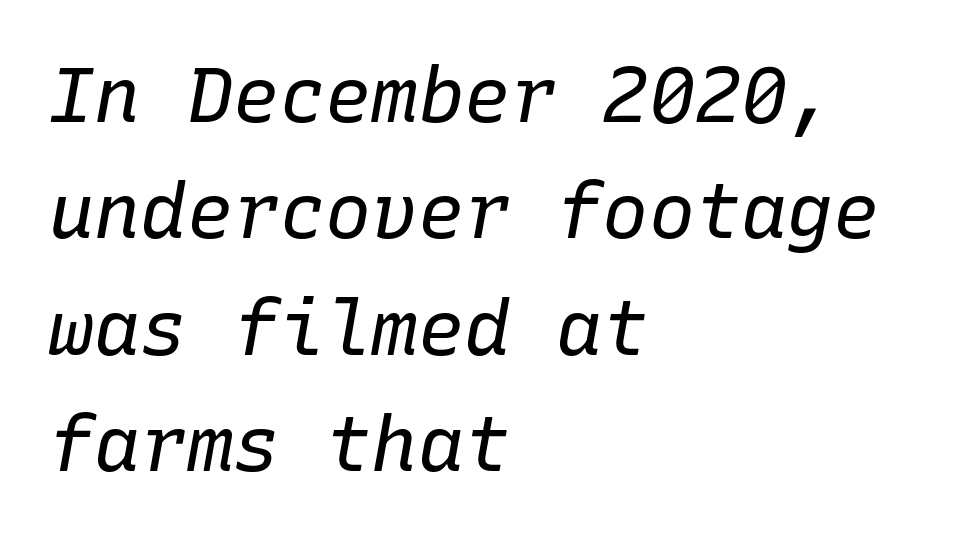
Is the block centered? No — it sits flush against the left margin. What's the leading like? Ordinary, nothing unusual. The tracking reads as untouched default to a designer's eye. This rendering features lettering with no underline.
